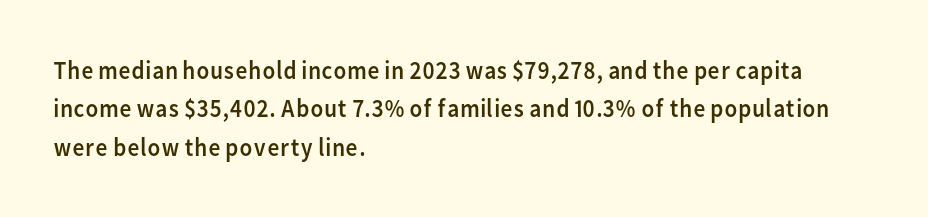
Leftover space on each line is placed entirely after the last word. The font sits on the lighter half of the weight spectrum, regular included. Here the glyphs are tracked normally, forming tight word shapes. Evenly set lines give the paragraph a standard silhouette. The area under the type is left untouched. The letters stand upright; this is a roman face.
